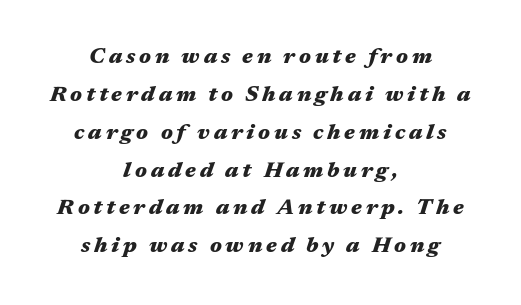
Which margin do the lines hug? Neither — every line sits in the middle. Italic? Definitely — the glyphs are oblique. The words here are not underlined. The sample has been set heavy, in full bold.
